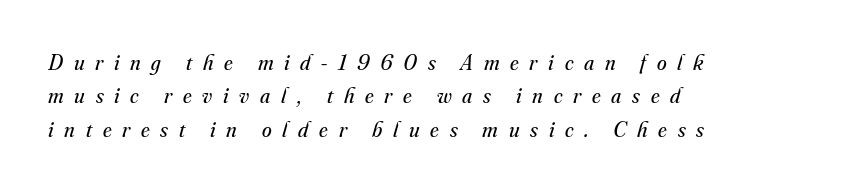
The image shows 22 px text type, italic (leaning right); set left-aligned, normal line spacing (1.52x), unusually wide letter spacing (+0.49 em), not underlined.
